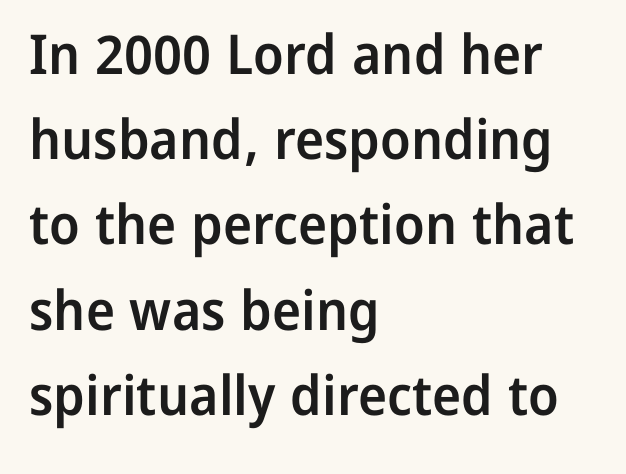
{"serif": "no", "italic": "no", "bold": "semi", "weight": "semibold", "width": "normal", "stroke_contrast": "low", "x_height": "medium", "monospaced": "no", "underline": "no", "align": "left", "line_spacing": "normal", "line_spacing_ratio": 1.55, "letter_spacing": "normal", "letter_spacing_em": 0.0, "glyph_px": 55}
